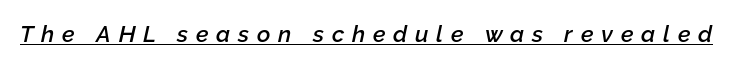
Q: Is the text bold? A: Semi-bold.
Q: Is the text italic (slanted)? A: Yes, it leans right by about 12 degrees.
Q: Is the text underlined? A: Yes.
Q: Is the spacing between letters normal or unusually wide? A: Unusually wide.
